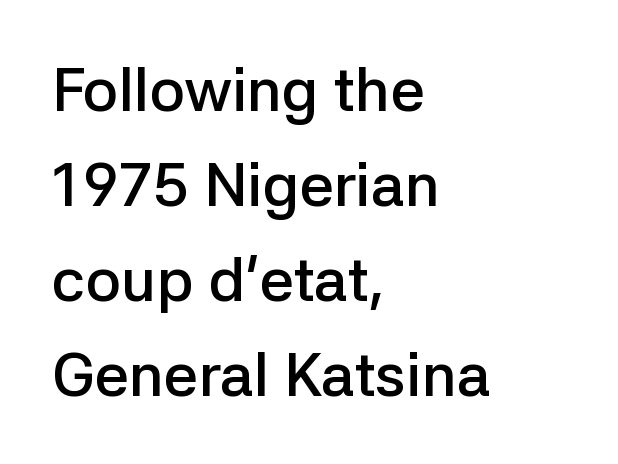
{"serif": "no", "italic": "no", "bold": "semi", "weight": "semibold", "width": "normal", "stroke_contrast": "low", "x_height": "medium", "monospaced": "no", "underline": "no", "align": "left", "line_spacing": "normal", "line_spacing_ratio": 1.56, "letter_spacing": "normal", "letter_spacing_em": 0.0, "glyph_px": 61}
